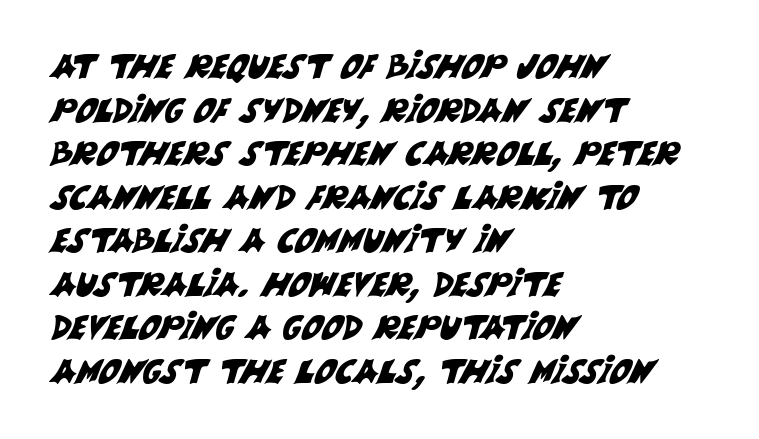
{"serif": "no", "width": "normal", "stroke_contrast": "medium", "x_height": "large", "monospaced": "no", "underline": "no", "align": "left", "line_spacing": "normal", "line_spacing_ratio": 1.32, "letter_spacing": "normal", "letter_spacing_em": 0.0, "glyph_px": 33}
